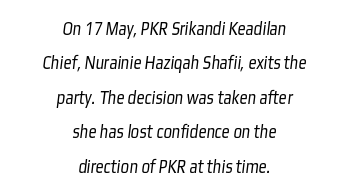
Layout note: lines centered. The glyphs are unaccompanied by any horizontal stroke below them. Students, note that the glyphs here touch the page at normal intervals. Heaviness? Minimal to ordinary, like unemphasized prose.
